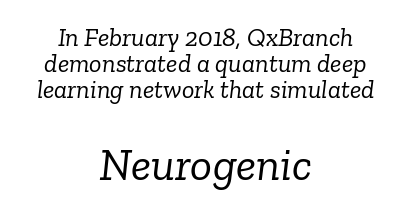
A student would notice the bottom passage is typeset larger than what precedes it. To sum up the face: it has serifs. Is the type slanted? Yes — the strokes lean at a clear angle. You could barely slide anything between these rows. These lines are rendered in a variable-pitch font. The space beneath each line is pristine and unruled.
